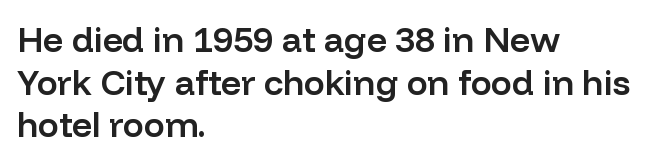
Lines of text with bare space underneath. The passage shown is semibold, sitting just below true bold. There is no visible air inserted between adjacent glyphs. Characters remain perfectly vertical along every line. The characters display no serif detailing; their extremities are plain. The lines in this sample share a left origin and differ only in where they stop.
